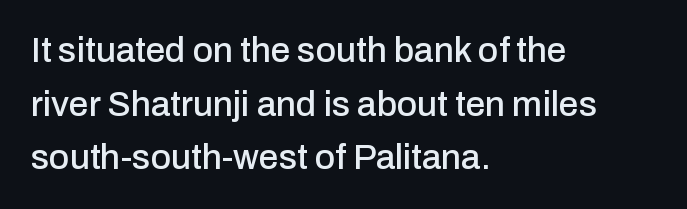
Q: Is the text italic (slanted)? A: No, it is upright.
Q: Is the typeface a serif or a sans-serif typeface? A: Sans-serif.
Q: Is the text underlined? A: No.
Q: How is the paragraph aligned? A: Left-aligned.
Q: Is the spacing between letters normal or unusually wide? A: Normal.
Q: Is the spacing between lines tight, normal or loose? A: Normal.
Q: Width (condensed, normal, or wide)? A: Normal.
Q: Stroke contrast? A: Low.
Q: x-height? A: Medium.
Q: Monospaced? A: No.
